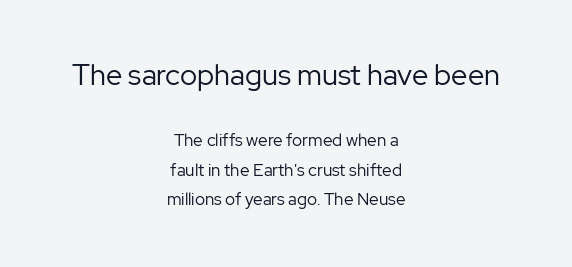
The image shows 29 px regular-weight sans-serif type, upright; set centered, line spacing 1.73x, normal letter spacing, not underlined; the first (top) block is 1.71x larger; low stroke contrast and a medium x-height.
